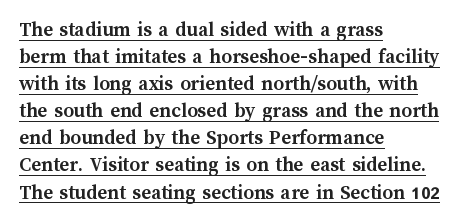
{"italic": "no", "bold": "yes", "underline": "yes", "align": "left", "line_spacing": "normal", "line_spacing_ratio": 1.29, "letter_spacing": "normal", "letter_spacing_em": 0.0, "glyph_px": 21}
